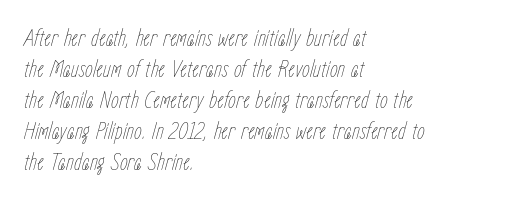
The image shows 25 px text type, italic (leaning right); set left-aligned, line spacing 1.24x, normal letter spacing, not underlined.
